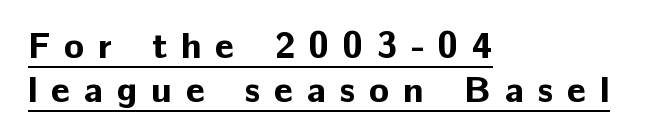
Q: Is the text bold? A: Yes.
Q: Is the text italic (slanted)? A: No, it is upright.
Q: Is the typeface a serif or a sans-serif typeface? A: Sans-serif.
Q: Is the text underlined? A: Yes.
Q: How is the paragraph aligned? A: Left-aligned.
Q: Is the spacing between letters normal or unusually wide? A: Unusually wide.
Q: Width (condensed, normal, or wide)? A: Normal.
Q: Stroke contrast? A: Low.
Q: x-height? A: Medium.
Q: Monospaced? A: No.
